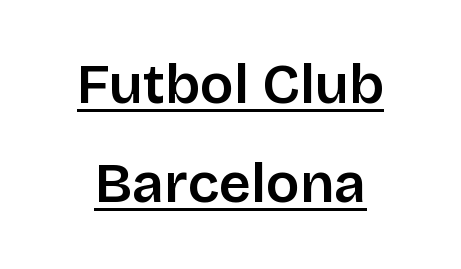
The image shows 56 px semibold sans-serif type, upright; set centered, line spacing 1.77x, normal letter spacing, underlined; low stroke contrast and a large x-height.
